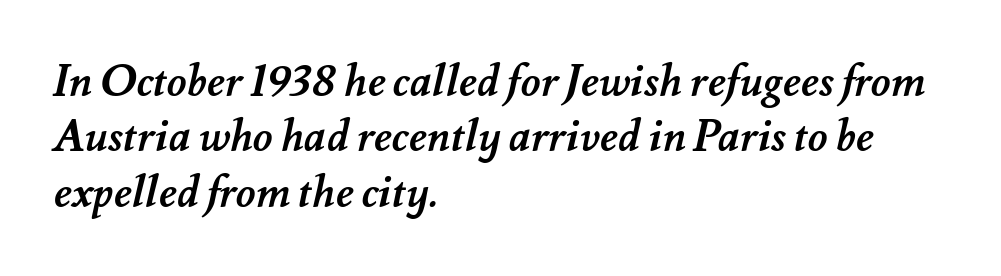
Q: Is the text bold? A: Yes.
Q: Is the text underlined? A: No.
Q: How is the paragraph aligned? A: Left-aligned.
Q: Is the spacing between letters normal or unusually wide? A: Normal.
Q: Is the spacing between lines tight, normal or loose? A: Normal.
Q: Width (condensed, normal, or wide)? A: Normal.
Q: Stroke contrast? A: Medium.
Q: x-height? A: Small.
Q: Monospaced? A: No.
